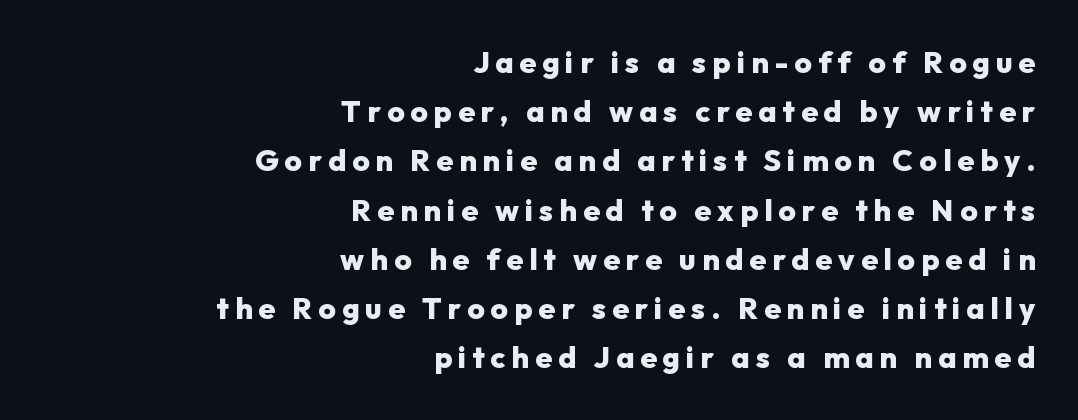
Q: Is the text bold? A: Yes.
Q: Is the text italic (slanted)? A: No, it is upright.
Q: Is the typeface a serif or a sans-serif typeface? A: Sans-serif.
Q: Is the text underlined? A: No.
Q: How is the paragraph aligned? A: Right-aligned.
Q: Is the spacing between letters normal or unusually wide? A: Unusually wide.
Q: Is the spacing between lines tight, normal or loose? A: Normal.
Q: Width (condensed, normal, or wide)? A: Normal.
Q: Stroke contrast? A: Low.
Q: x-height? A: Medium.
Q: Monospaced? A: No.
